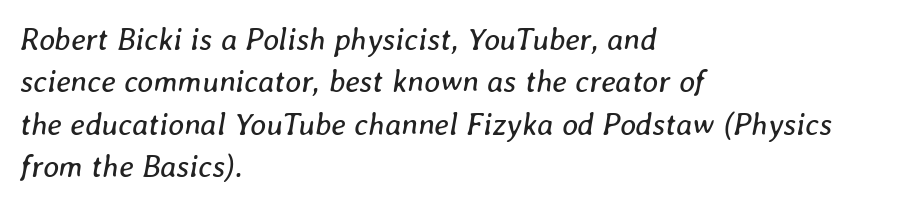
Q: Is the text bold? A: No.
Q: Is the text italic (slanted)? A: Yes, it leans right by about 8 degrees.
Q: Is the text underlined? A: No.
Q: How is the paragraph aligned? A: Left-aligned.
Q: Is the spacing between letters normal or unusually wide? A: Normal.
Q: Is the spacing between lines tight, normal or loose? A: Normal.
Q: Width (condensed, normal, or wide)? A: Normal.
Q: Stroke contrast? A: Low.
Q: x-height? A: Medium.
Q: Monospaced? A: No.
